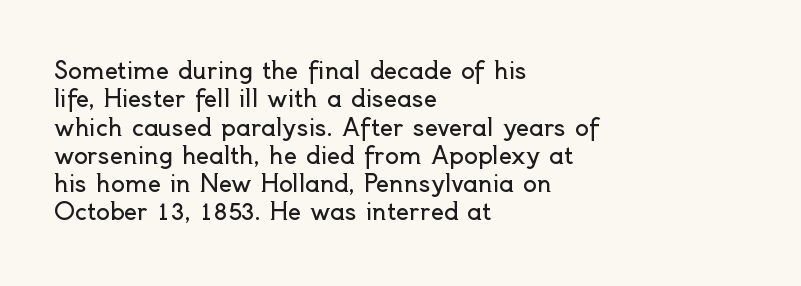
The image shows 23 px text type, upright; set left-aligned, line spacing 1.23x, normal letter spacing, not underlined.
